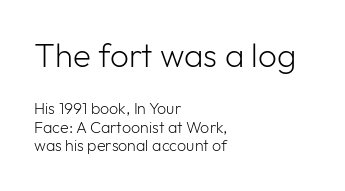
The image shows 33 px light sans-serif type, upright; set left-aligned, tight line spacing (1.15x), normal letter spacing, not underlined; the first (top) block is 2.06x larger; low stroke contrast and a medium x-height.
